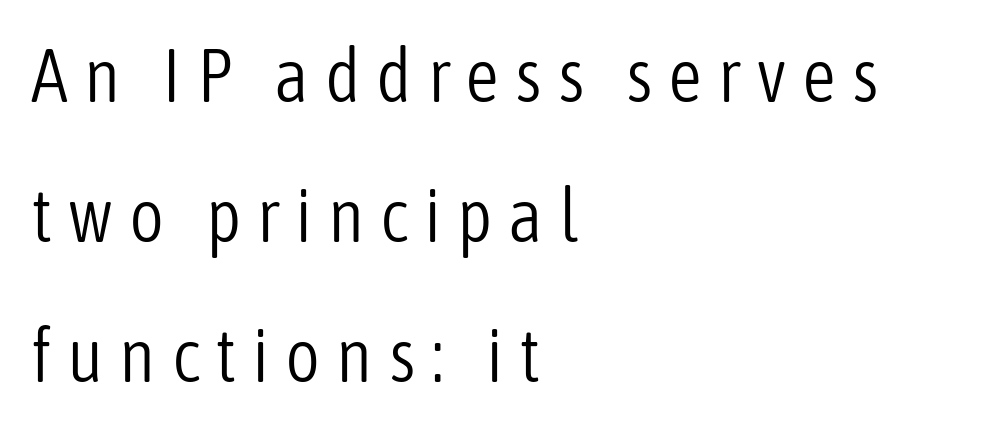
{"serif": "no", "italic": "no", "bold": "no", "weight": "light", "width": "condensed", "stroke_contrast": "low", "x_height": "medium", "monospaced": "no", "underline": "no", "align": "left", "line_spacing_ratio": 1.87, "letter_spacing": "wide", "letter_spacing_em": 0.21, "glyph_px": 75}
